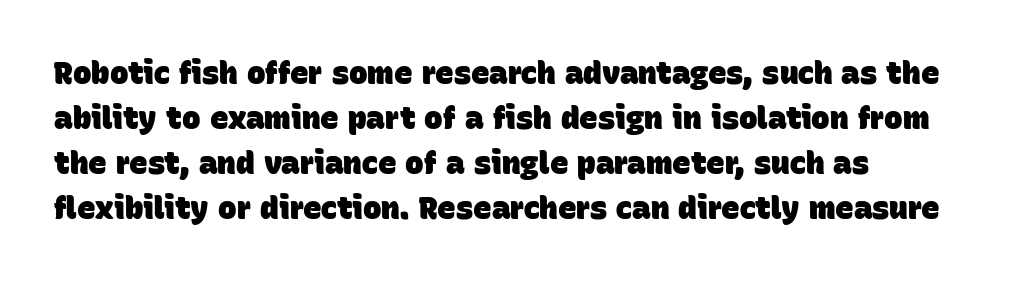
{"serif": "no", "bold": "yes", "weight": "heavy", "width": "normal", "stroke_contrast": "low", "x_height": "large", "monospaced": "no", "underline": "no", "line_spacing": "normal", "line_spacing_ratio": 1.45, "letter_spacing": "normal", "letter_spacing_em": 0.0, "glyph_px": 31}
